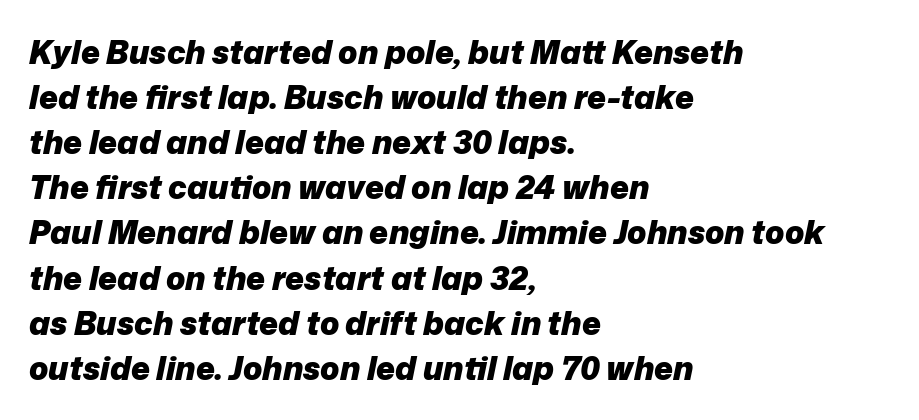
Q: Is the text bold? A: Yes.
Q: Is the text italic (slanted)? A: Yes, it leans right by about 12 degrees.
Q: Is the text underlined? A: No.
Q: How is the paragraph aligned? A: Left-aligned.
Q: Is the spacing between letters normal or unusually wide? A: Normal.
Q: Is the spacing between lines tight, normal or loose? A: Normal.
Q: Width (condensed, normal, or wide)? A: Normal.
Q: Stroke contrast? A: Low.
Q: x-height? A: Medium.
Q: Monospaced? A: No.
